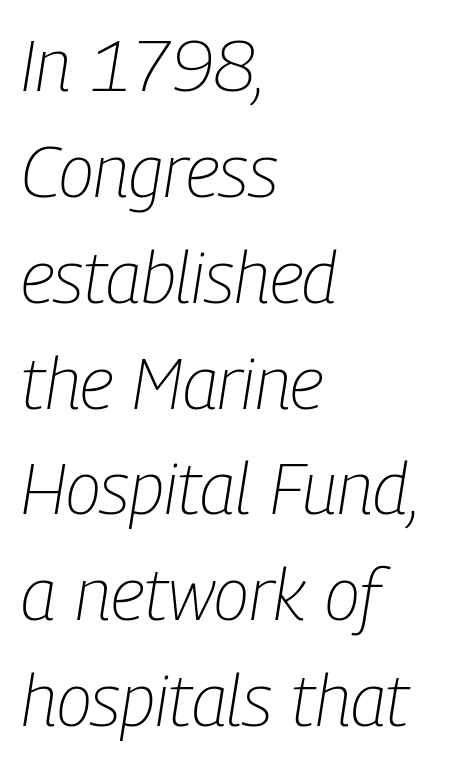
Q: Is the text bold? A: No.
Q: Is the text italic (slanted)? A: Yes, it leans right by about 9 degrees.
Q: Is the text underlined? A: No.
Q: How is the paragraph aligned? A: Left-aligned.
Q: Is the spacing between letters normal or unusually wide? A: Normal.
Q: Is the spacing between lines tight, normal or loose? A: Normal.
Q: Width (condensed, normal, or wide)? A: Condensed.
Q: Stroke contrast? A: Low.
Q: x-height? A: Medium.
Q: Monospaced? A: No.
